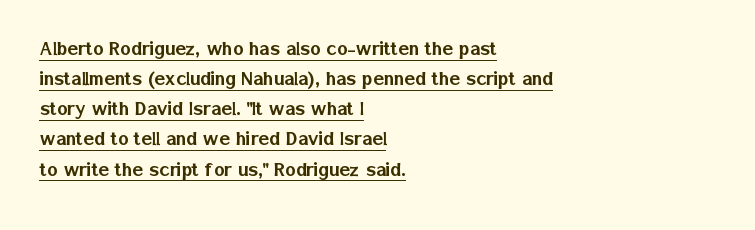
Q: Is the text italic (slanted)? A: No, it is upright.
Q: Is the text underlined? A: Yes.
Q: How is the paragraph aligned? A: Left-aligned.
Q: Is the spacing between letters normal or unusually wide? A: Normal.
Q: Is the spacing between lines tight, normal or loose? A: Normal.
